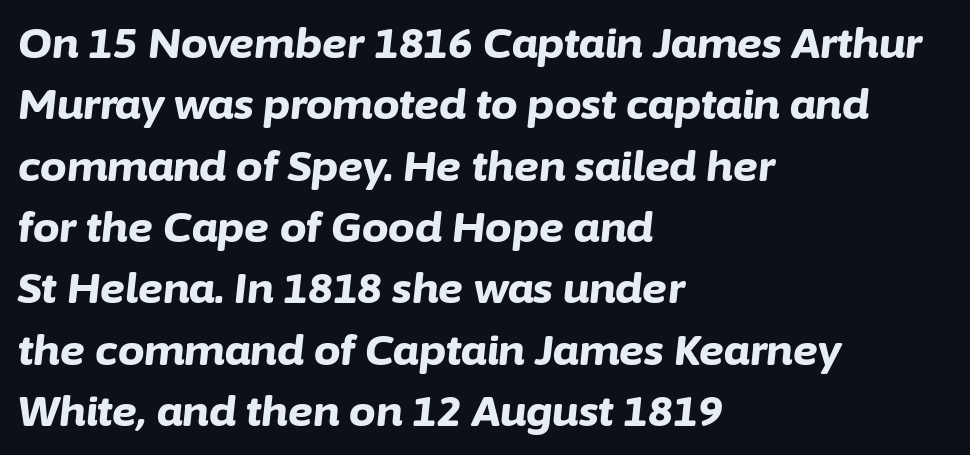
The image shows 42 px bold type, italic (leaning right); set left-aligned, normal line spacing (1.46x), normal letter spacing, not underlined; low stroke contrast and a medium x-height.
